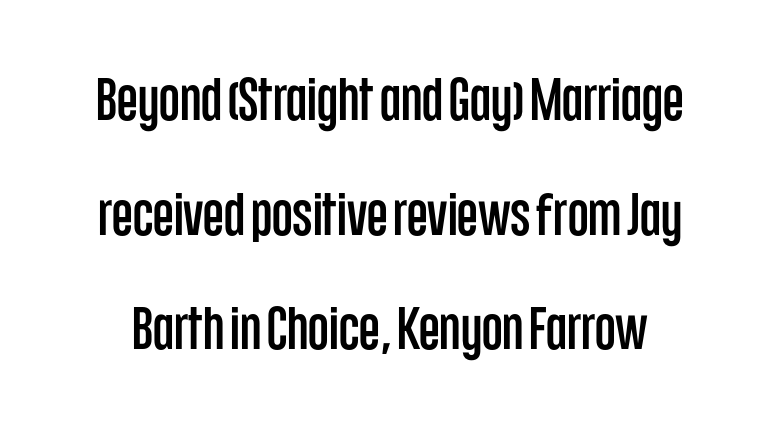
{"serif": "no", "italic": "no", "width": "condensed", "stroke_contrast": "low", "x_height": "large", "monospaced": "no", "underline": "no", "align": "center", "line_spacing": "loose", "line_spacing_ratio": 1.91, "letter_spacing": "normal", "letter_spacing_em": 0.0, "glyph_px": 60}
